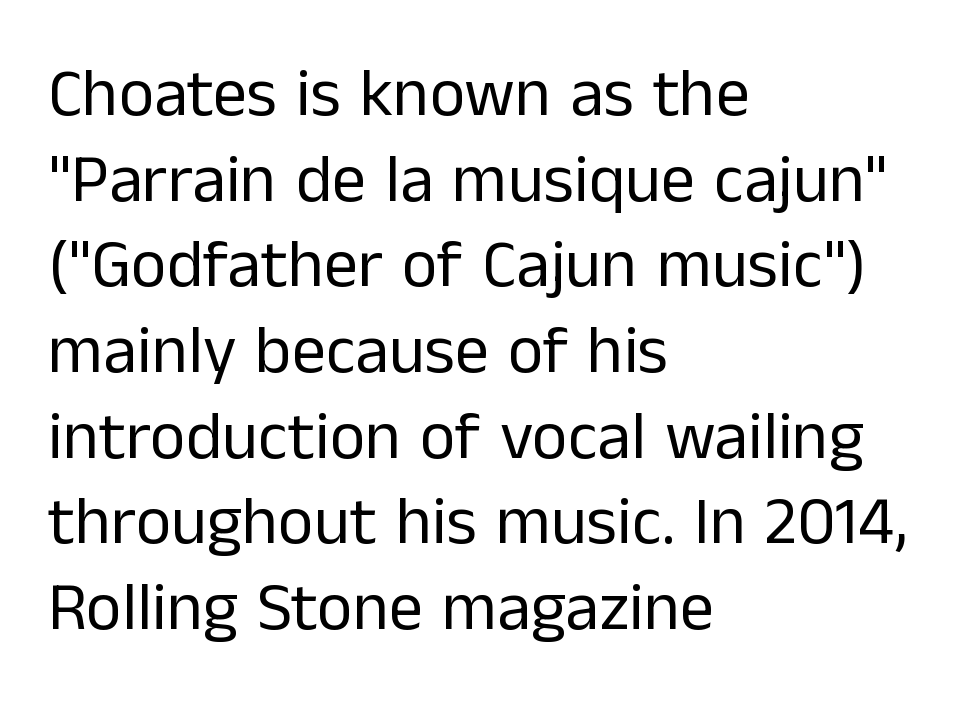
{"serif": "no", "italic": "no", "bold": "no", "weight": "regular", "width": "normal", "stroke_contrast": "low", "x_height": "medium", "monospaced": "no", "underline": "no", "align": "left", "line_spacing": "normal", "line_spacing_ratio": 1.26, "letter_spacing": "normal", "letter_spacing_em": 0.0, "glyph_px": 68}
